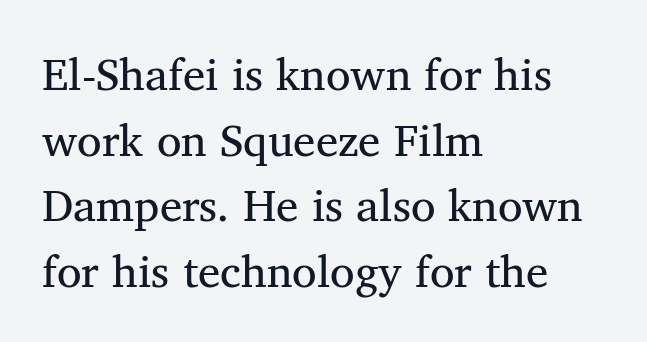
{"serif": "yes", "italic": "no", "bold": "no", "weight": "regular", "width": "normal", "stroke_contrast": "medium", "x_height": "medium", "monospaced": "no", "underline": "no", "align": "left", "line_spacing": "normal", "line_spacing_ratio": 1.46, "letter_spacing": "normal", "letter_spacing_em": 0.0, "glyph_px": 45}
